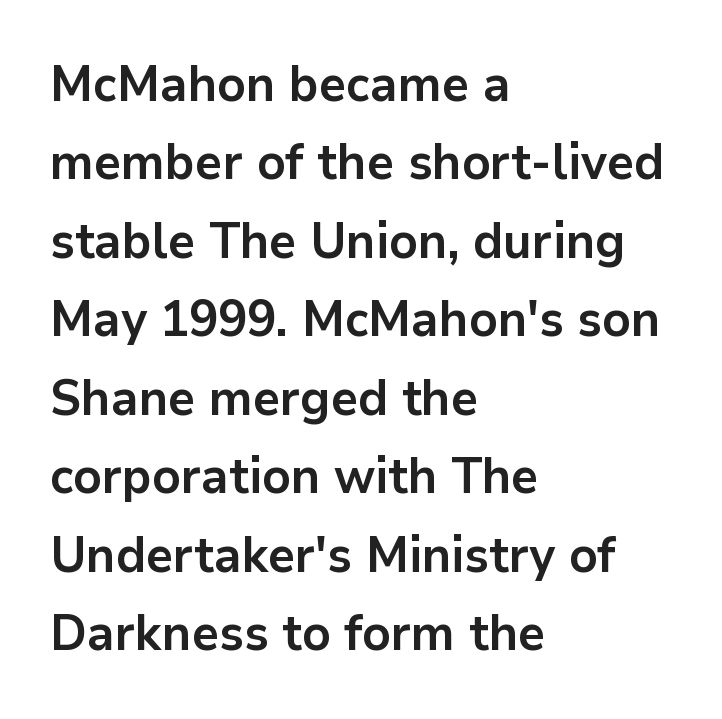
Q: Is the text bold? A: Yes.
Q: Is the text italic (slanted)? A: No, it is upright.
Q: Is the typeface a serif or a sans-serif typeface? A: Sans-serif.
Q: Is the text underlined? A: No.
Q: How is the paragraph aligned? A: Left-aligned.
Q: Is the spacing between letters normal or unusually wide? A: Normal.
Q: Is the spacing between lines tight, normal or loose? A: Normal.
Q: Width (condensed, normal, or wide)? A: Normal.
Q: Stroke contrast? A: Low.
Q: x-height? A: Medium.
Q: Monospaced? A: No.
